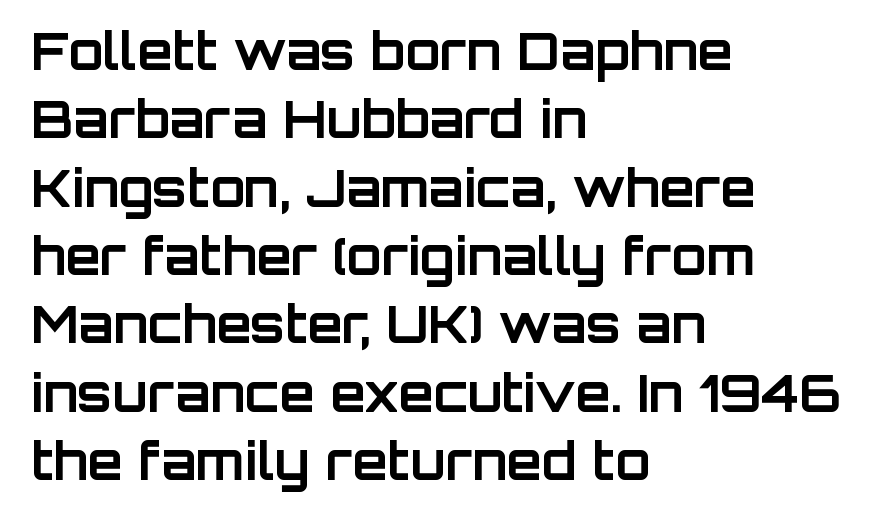
{"serif": "no", "italic": "no", "bold": "yes", "weight": "bold", "width": "normal", "stroke_contrast": "low", "x_height": "large", "monospaced": "no", "underline": "no", "align": "left", "line_spacing": "normal", "line_spacing_ratio": 1.34, "letter_spacing": "normal", "letter_spacing_em": 0.0, "glyph_px": 51}
